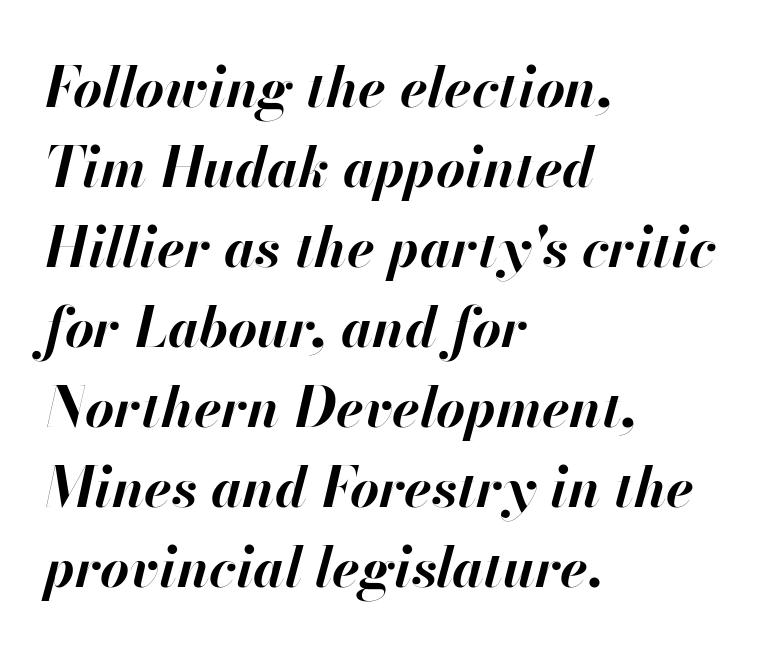
The image shows 56 px bold type, italic (leaning right); set left-aligned, normal line spacing (1.43x), normal letter spacing, not underlined; high stroke contrast and a small x-height.
